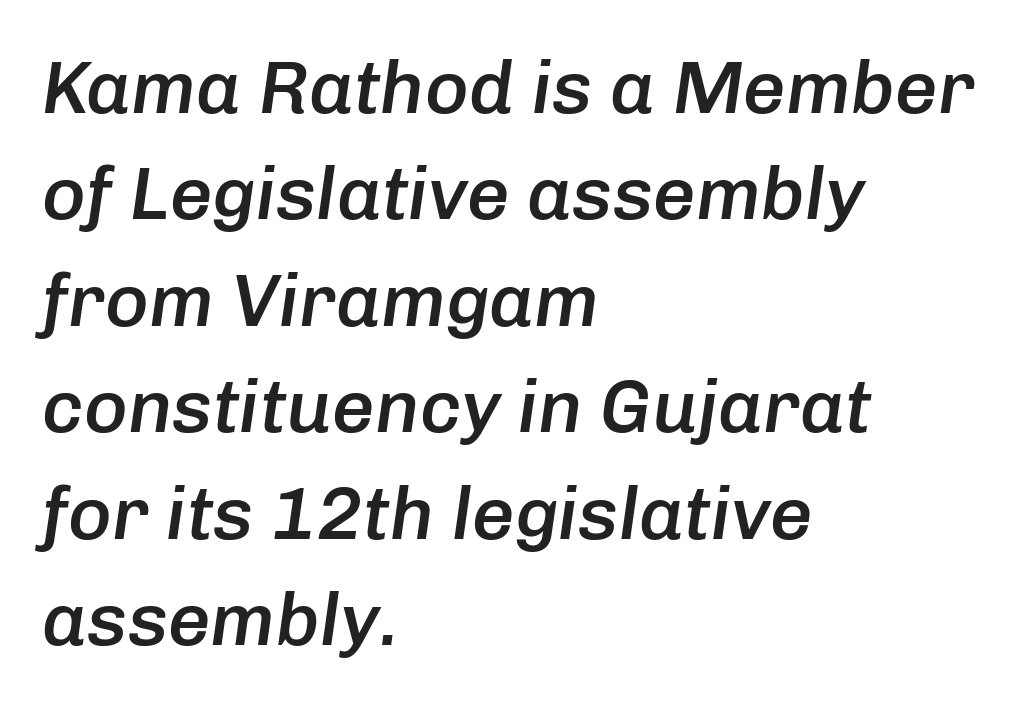
Q: Is the text bold? A: Semi-bold.
Q: Is the text italic (slanted)? A: Yes, it leans right by about 8 degrees.
Q: Is the text underlined? A: No.
Q: How is the paragraph aligned? A: Left-aligned.
Q: Is the spacing between letters normal or unusually wide? A: Normal.
Q: Is the spacing between lines tight, normal or loose? A: Normal.
Q: Width (condensed, normal, or wide)? A: Normal.
Q: Stroke contrast? A: Low.
Q: x-height? A: Medium.
Q: Monospaced? A: No.
